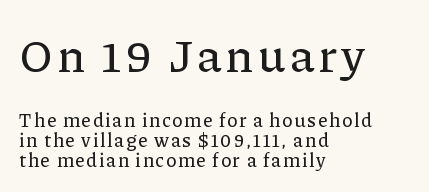
The image shows 47 px serif type, upright; set left-aligned, tight line spacing (1.04x), not underlined; the first (top) block is 2.47x larger; low stroke contrast and a medium x-height.
